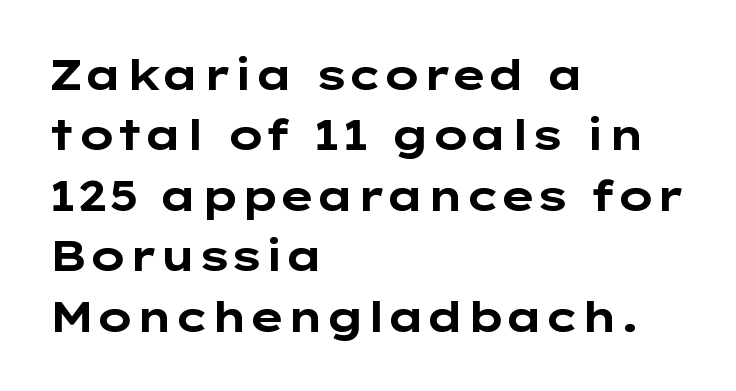
{"serif": "no", "italic": "no", "bold": "yes", "weight": "bold", "width": "wide", "stroke_contrast": "low", "x_height": "medium", "monospaced": "no", "underline": "no", "align": "left", "line_spacing": "normal", "line_spacing_ratio": 1.44, "letter_spacing": "normal", "letter_spacing_em": 0.0, "glyph_px": 42}
